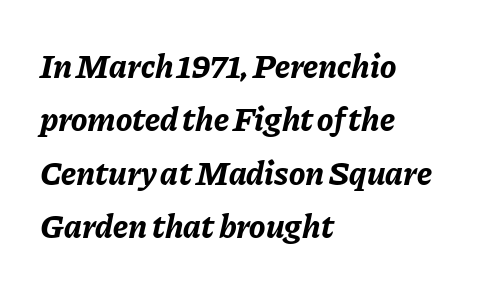
Q: Is the text bold? A: Yes.
Q: Is the text italic (slanted)? A: Yes, it leans right by about 11 degrees.
Q: Is the text underlined? A: No.
Q: How is the paragraph aligned? A: Left-aligned.
Q: Is the spacing between letters normal or unusually wide? A: Normal.
Q: Is the spacing between lines tight, normal or loose? A: Normal.
Q: Width (condensed, normal, or wide)? A: Normal.
Q: Stroke contrast? A: Low.
Q: x-height? A: Medium.
Q: Monospaced? A: No.
